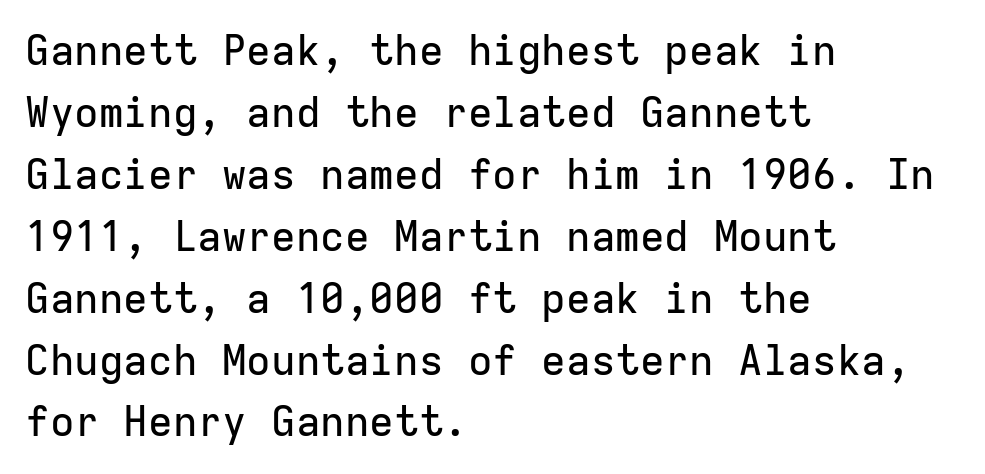
Characters remain perfectly vertical along every line. Regarding leading, the lines here are spaced in the standard way. Each row of text sits above clean, open space. The rendering uses typewriter-style spacing with identical character cells.
